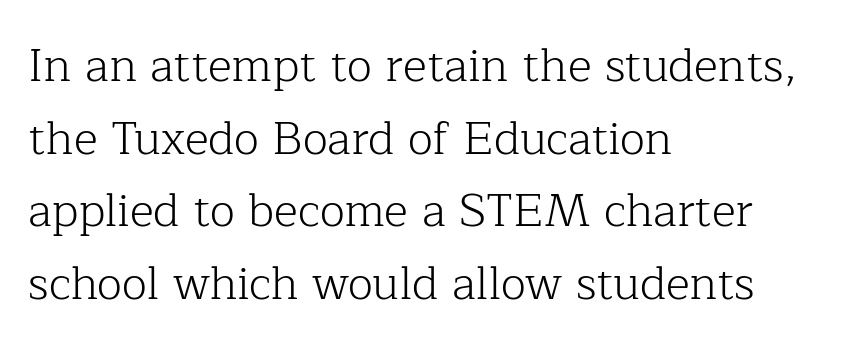
Layout note: lines flush left. The glyphs are unaccompanied by any horizontal stroke below them. The letters look calm and open, with moderate or lighter stems. Small tapered or slab feet sit at the stroke ends, so this counts as serif.
